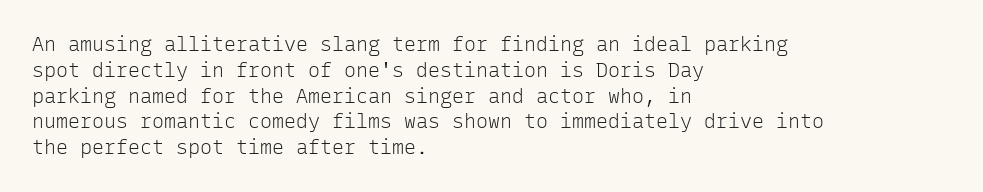
Interline gaps are of average width in this sample. Style check: upright. Tracking here is standard; glyphs follow each other at the usual distance. Stroke mass is kept to a normal reading level or below. Beneath every word, the page is bare. Leftover space on each line is placed entirely after the last word.
